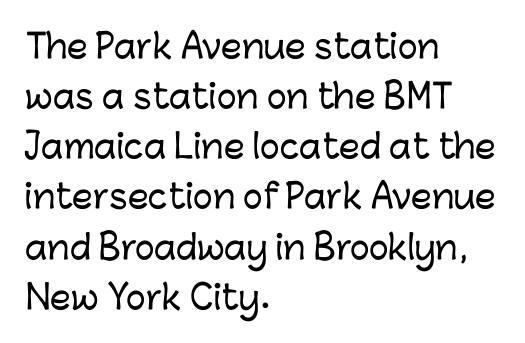
{"serif": "no", "italic": "no", "width": "normal", "stroke_contrast": "low", "x_height": "medium", "monospaced": "no", "underline": "no", "align": "left", "line_spacing": "normal", "line_spacing_ratio": 1.52, "letter_spacing": "normal", "letter_spacing_em": 0.0, "glyph_px": 33}
